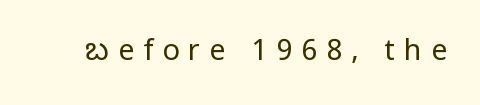
The image shows 29 px regular-weight sans-serif type, upright; set unusually wide letter spacing (+0.31 em), not underlined; low stroke contrast and a medium x-height.
